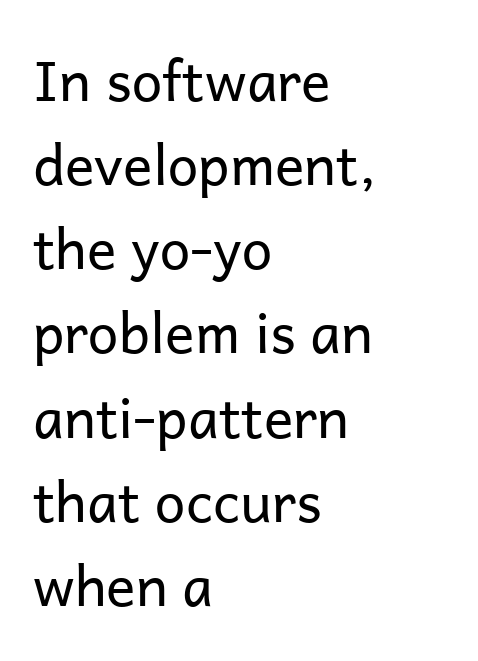
Students, observe: this is what conventionally led text looks like. What stands out about the letter spacing? Nothing — it is the standard amount. Proportional: the letters do not fall into vertical columns. The type family on display is of the sans-serif kind. Glance below the letters and you will spot only blank space.
